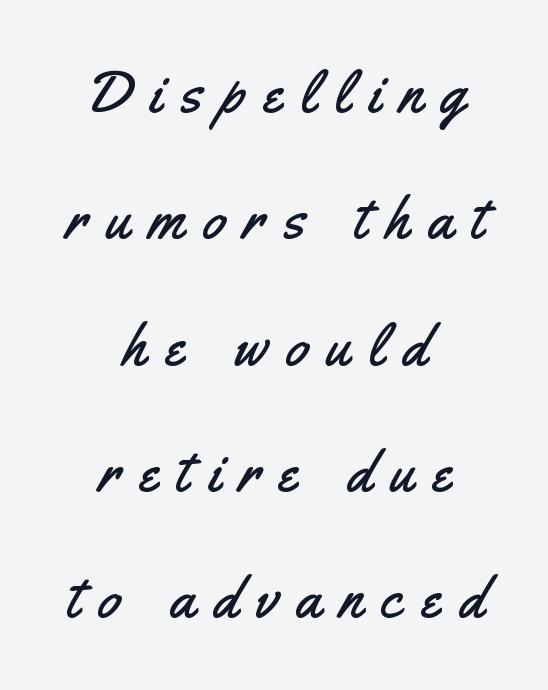
The image shows 59 px condensed sans-serif type; set centered, loose line spacing (2.14x), unusually wide letter spacing (+0.32 em), not underlined; medium stroke contrast and a small x-height.
